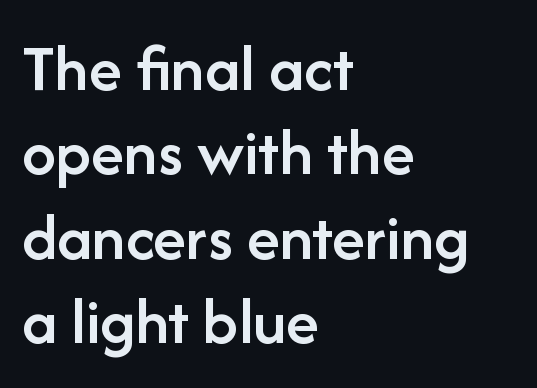
The image shows 68 px semibold sans-serif type, upright; set left-aligned, line spacing 1.24x, normal letter spacing, not underlined; low stroke contrast and a medium x-height.
